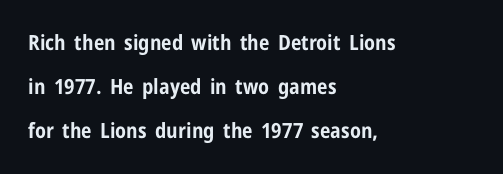
The specimen reads as upright at a glance. What weight is shown? A full bold with thick strokes. Caption: multi-line text, flush left, ragged right. The lines are spread far apart with generous leading. Observe the ordinary spacing: letters are neighbours, not strangers. The space directly below the letters is spotless.
